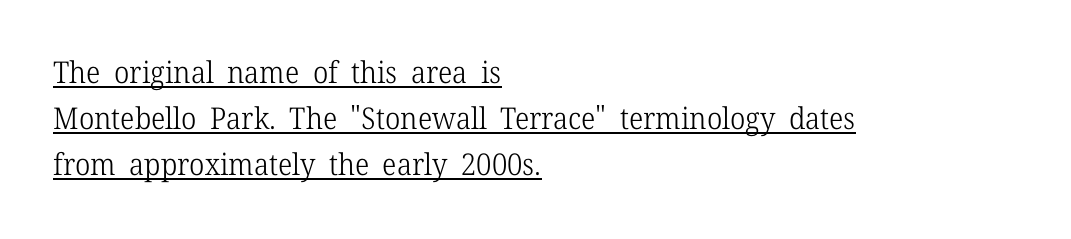
{"serif": "yes", "italic": "no", "bold": "no", "weight": "light", "width": "normal", "stroke_contrast": "low", "x_height": "medium", "monospaced": "no", "underline": "yes", "align": "left", "line_spacing": "normal", "line_spacing_ratio": 1.54, "letter_spacing": "normal", "letter_spacing_em": 0.0, "glyph_px": 30}
